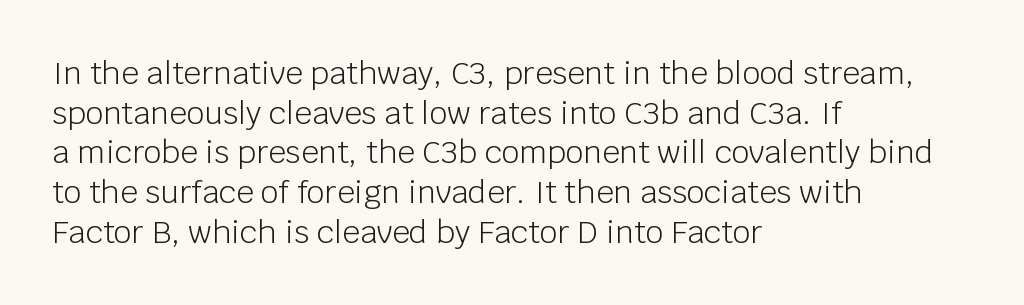
{"serif": "no", "italic": "no", "bold": "no", "weight": "light", "width": "normal", "stroke_contrast": "low", "x_height": "large", "monospaced": "no", "underline": "no", "align": "left", "line_spacing": "normal", "line_spacing_ratio": 1.28, "letter_spacing": "normal", "letter_spacing_em": 0.0, "glyph_px": 31}
